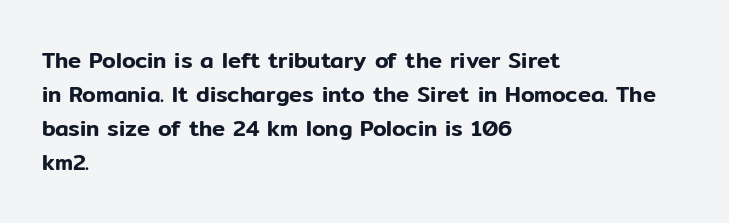
{"italic": "no", "underline": "no", "align": "left", "line_spacing": "normal", "line_spacing_ratio": 1.55, "letter_spacing": "normal", "letter_spacing_em": 0.0, "glyph_px": 22}
